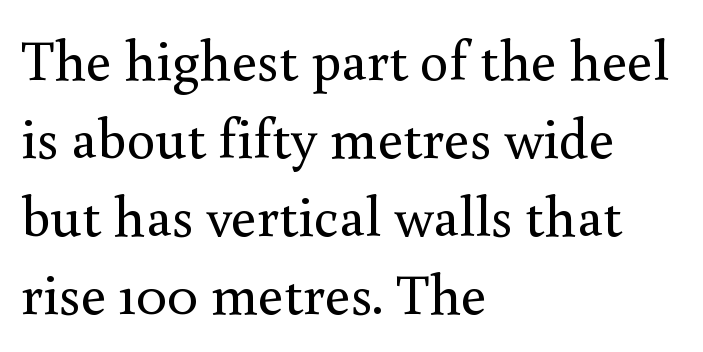
{"serif": "yes", "italic": "no", "bold": "no", "weight": "regular", "width": "normal", "stroke_contrast": "medium", "x_height": "small", "monospaced": "no", "underline": "no", "align": "left", "line_spacing": "normal", "line_spacing_ratio": 1.37, "letter_spacing": "normal", "letter_spacing_em": 0.0, "glyph_px": 57}
